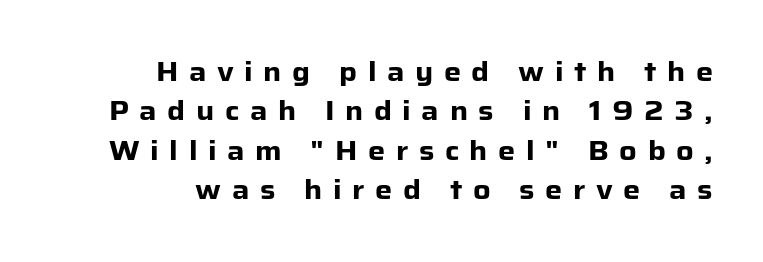
Q: Is the text bold? A: Yes.
Q: Is the text italic (slanted)? A: No, it is upright.
Q: Is the text underlined? A: No.
Q: How is the paragraph aligned? A: Right-aligned.
Q: Is the spacing between letters normal or unusually wide? A: Unusually wide.
Q: Is the spacing between lines tight, normal or loose? A: Normal.
